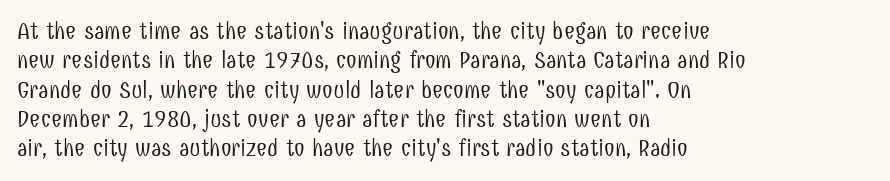
{"italic": "no", "bold": "no", "underline": "no", "align": "left", "line_spacing_ratio": 1.22, "letter_spacing": "normal", "letter_spacing_em": 0.0, "glyph_px": 24}
